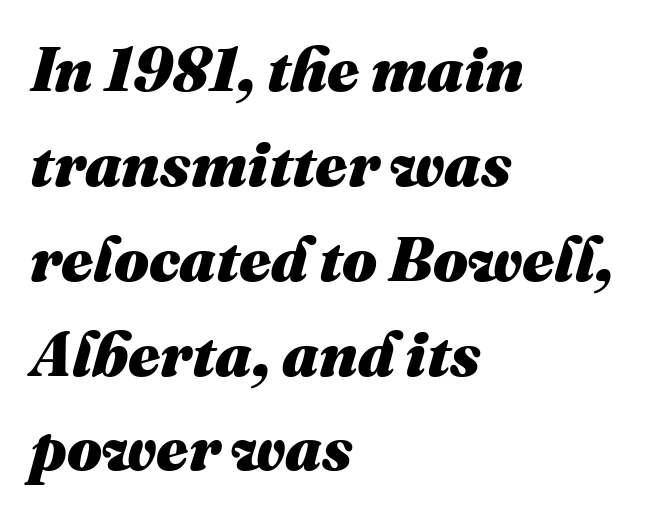
Q: Is the text bold? A: Yes.
Q: Is the text italic (slanted)? A: Yes, it leans right by about 16 degrees.
Q: Is the text underlined? A: No.
Q: How is the paragraph aligned? A: Left-aligned.
Q: Is the spacing between letters normal or unusually wide? A: Normal.
Q: Is the spacing between lines tight, normal or loose? A: Normal.
Q: Width (condensed, normal, or wide)? A: Normal.
Q: Stroke contrast? A: Medium.
Q: x-height? A: Medium.
Q: Monospaced? A: No.
